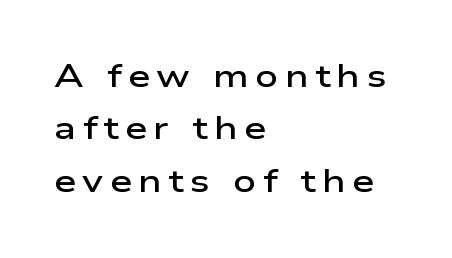
The image shows 32 px semibold, wide sans-serif type, upright; set left-aligned, normal line spacing (1.64x), unusually wide letter spacing (+0.2 em), not underlined; low stroke contrast and a medium x-height.
